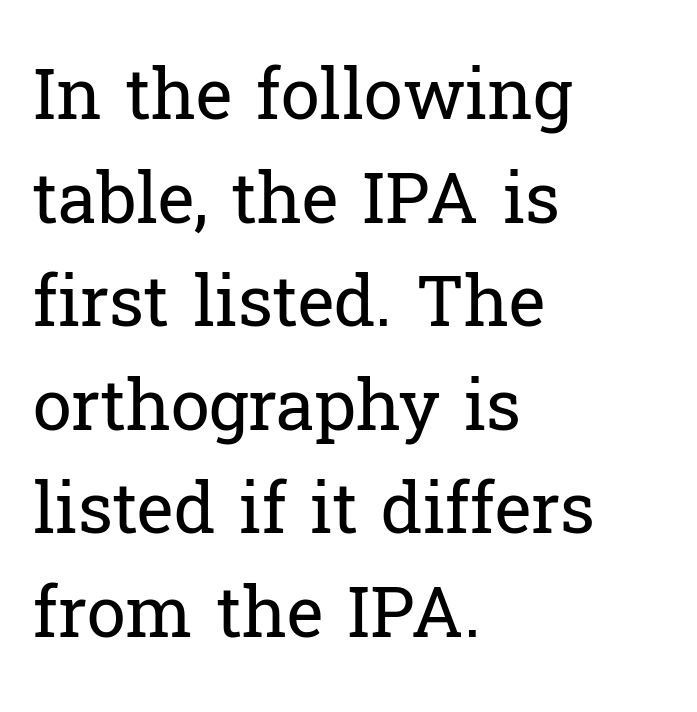
{"serif": "yes", "italic": "no", "bold": "no", "weight": "regular", "width": "normal", "stroke_contrast": "low", "x_height": "medium", "monospaced": "no", "underline": "no", "align": "left", "line_spacing": "normal", "line_spacing_ratio": 1.48, "letter_spacing": "normal", "letter_spacing_em": 0.0, "glyph_px": 70}
